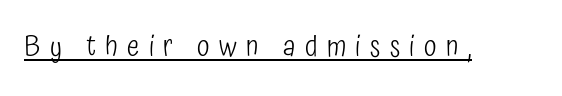
{"serif": "no", "italic": "no", "bold": "no", "weight": "light", "width": "condensed", "stroke_contrast": "low", "x_height": "medium", "monospaced": "no", "underline": "yes", "letter_spacing": "wide", "letter_spacing_em": 0.32, "glyph_px": 29}
